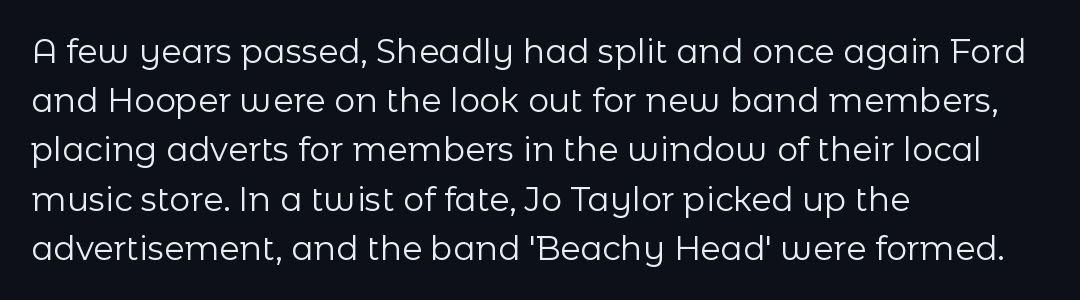
Q: Is the text bold? A: No.
Q: Is the text italic (slanted)? A: No, it is upright.
Q: Is the typeface a serif or a sans-serif typeface? A: Sans-serif.
Q: Is the text underlined? A: No.
Q: How is the paragraph aligned? A: Left-aligned.
Q: Is the spacing between letters normal or unusually wide? A: Normal.
Q: Is the spacing between lines tight, normal or loose? A: Normal.
Q: Width (condensed, normal, or wide)? A: Normal.
Q: Stroke contrast? A: Low.
Q: x-height? A: Medium.
Q: Monospaced? A: No.
